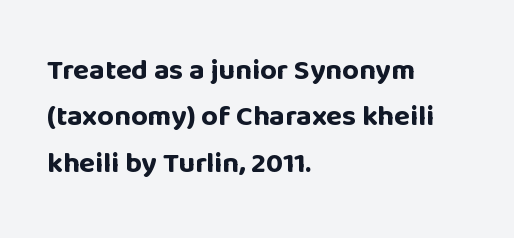
The image shows 29 px bold sans-serif type, upright; set left-aligned, normal line spacing (1.6x), normal letter spacing, not underlined; low stroke contrast and a large x-height.
